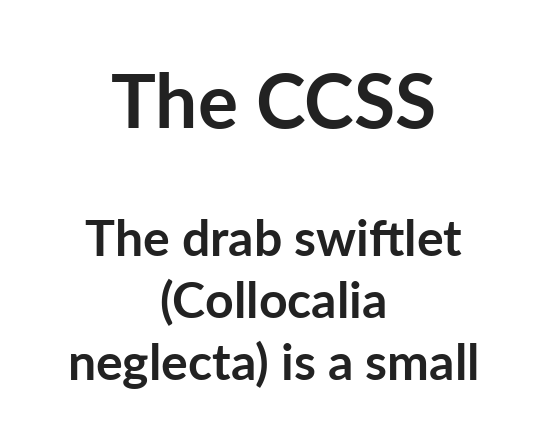
{"serif": "no", "italic": "no", "bold": "yes", "weight": "semibold", "width": "normal", "stroke_contrast": "low", "x_height": "medium", "monospaced": "no", "underline": "no", "align": "center", "line_spacing_ratio": 1.24, "letter_spacing": "normal", "letter_spacing_em": 0.0, "larger_block": "first", "size_ratio": 1.5, "glyph_px": 75}
